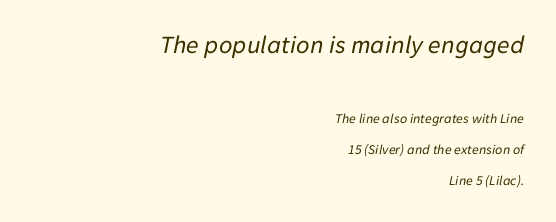
A clean baseline with only descenders dipping below it. This is oblique type, the kind used for emphasis or titles. What's the leading like? Stretched, with rows far apart. Nothing heavy about these letters — not bold at all. The compositor pushed each line to the right boundary.
